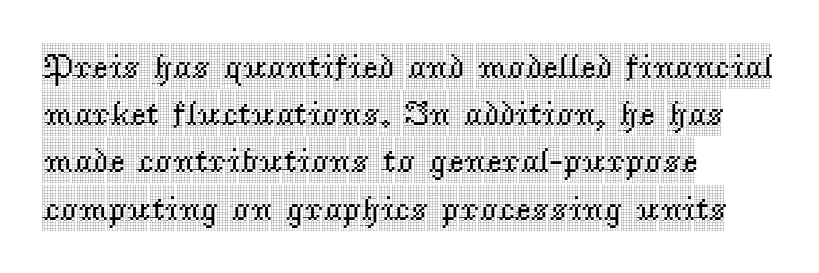
Q: Is the text italic (slanted)? A: No, it is upright.
Q: Is the typeface a serif or a sans-serif typeface? A: Serif.
Q: Is the text underlined? A: No.
Q: How is the paragraph aligned? A: Left-aligned.
Q: Is the spacing between letters normal or unusually wide? A: Normal.
Q: Is the spacing between lines tight, normal or loose? A: Normal.
Q: Width (condensed, normal, or wide)? A: Condensed.
Q: x-height? A: Large.
Q: Monospaced? A: No.
